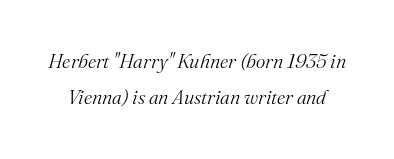
The image shows 20 px text type, italic (leaning right); set line spacing 1.81x, normal letter spacing, not underlined.
